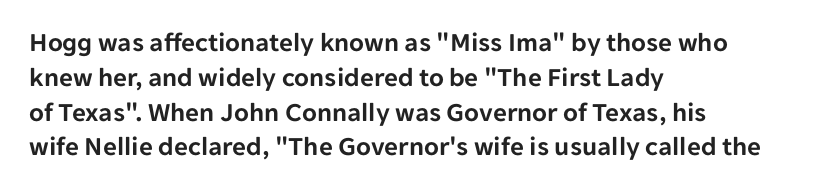
The image shows 27 px text type, upright; set left-aligned, normal line spacing (1.29x), normal letter spacing, not underlined.
